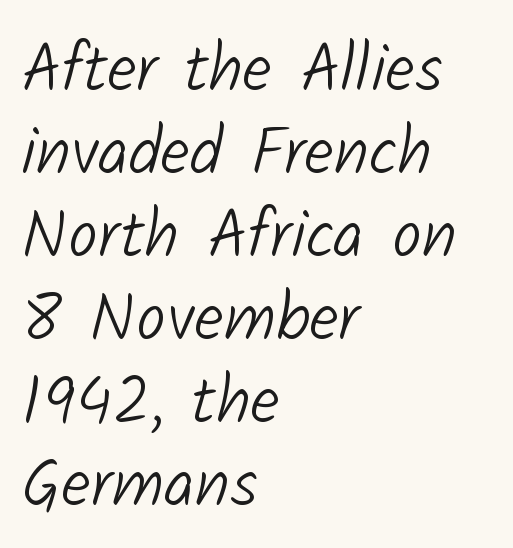
Each letter keeps its own natural width here, so spacing adapts to shape. This sample uses plain, unmodified letter spacing. The text block is weighted toward the left margin, trailing off unevenly rightward. Look at the bottom of the vertical strokes: they stop flat, with no serifs. Is the stroke heavy? The answer is a plain regular-or-lighter. Bare-footed words on every line.
